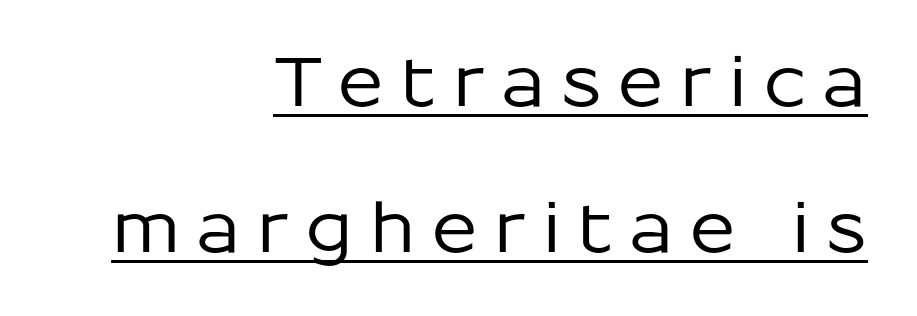
I'd call this a sans setting — the letters go barefoot. Somebody hit Ctrl+U on this one — the words are underlined. There is plenty of visible air inserted between adjacent glyphs. Is this a fixed-width face? No — the glyphs have proportional, varying widths. The leading is generous, giving the passage an open texture. Posture: vertical.
